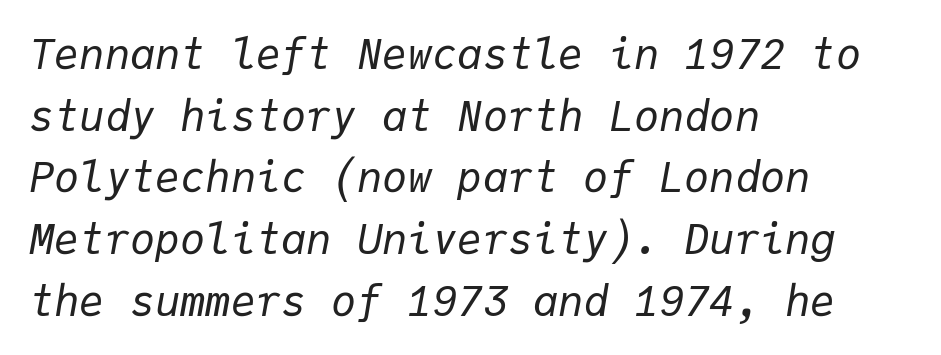
Q: Is the text bold? A: No.
Q: Is the text italic (slanted)? A: Yes, it leans right by about 9 degrees.
Q: Is the text underlined? A: No.
Q: How is the paragraph aligned? A: Left-aligned.
Q: Is the spacing between letters normal or unusually wide? A: Normal.
Q: Is the spacing between lines tight, normal or loose? A: Normal.
Q: Width (condensed, normal, or wide)? A: Normal.
Q: Stroke contrast? A: Low.
Q: x-height? A: Medium.
Q: Monospaced? A: Yes.
